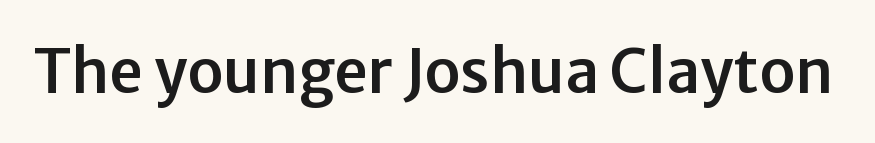
The image shows 60 px sans-serif type, upright; set normal letter spacing, not underlined; low stroke contrast and a medium x-height.
